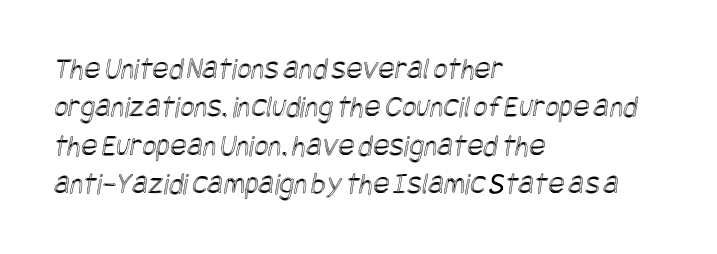
The image shows 31 px condensed type; set left-aligned, line spacing 1.24x, normal letter spacing, not underlined; a large x-height.
